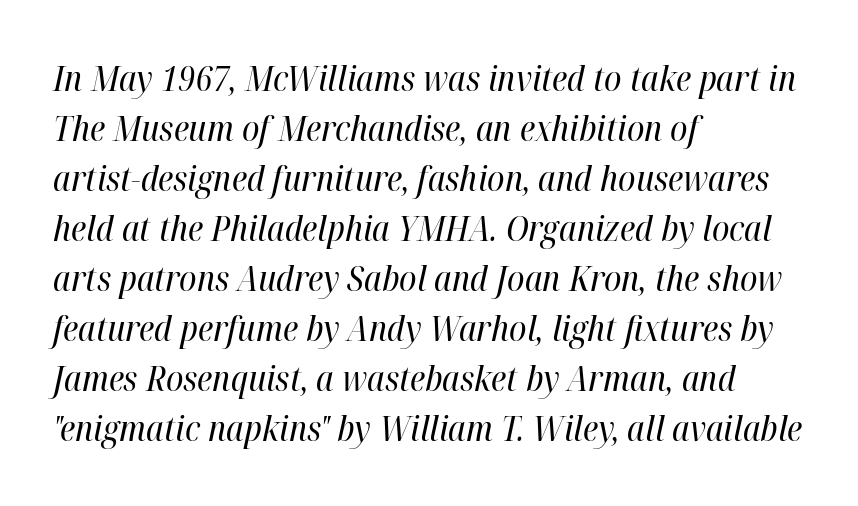
Nothing unusual about the tracking: characters are spaced as the font intends. Vertical spacing — default. Underline: absent. The weight would be labelled regular, book, light, or lighter still.
